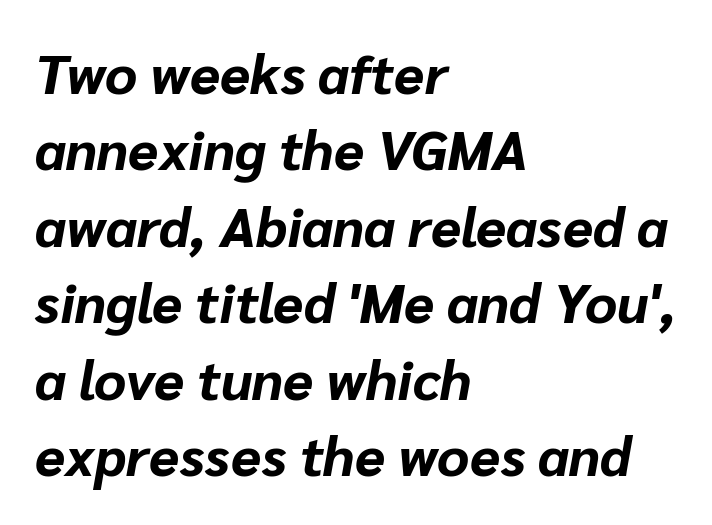
Here the designer chose a conventional face with non-uniform glyph widths. The glyphs have the mass of a bold cut. Unmarked baselines from the first word to the last. The face used here is rendered with its standard letterfit. Would a proofreader flag this as italicized? Yes. Leading matches the norm, producing a regular column.
